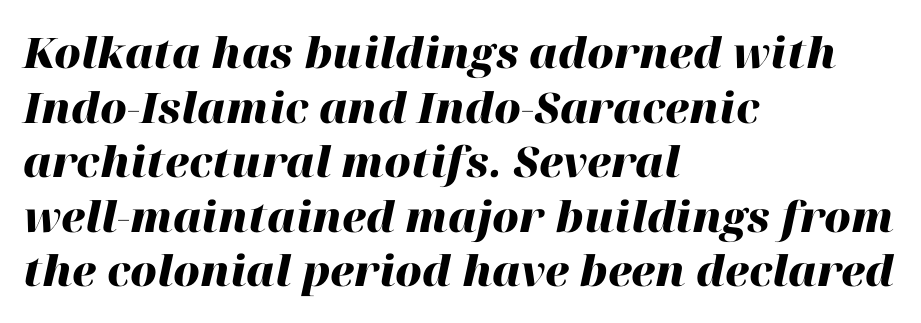
{"italic": "yes", "lean": "right", "slant_degrees": 12, "bold": "yes", "weight": "heavy", "width": "normal", "stroke_contrast": "high", "x_height": "medium", "monospaced": "no", "underline": "no", "align": "left", "line_spacing": "normal", "line_spacing_ratio": 1.3, "letter_spacing": "normal", "letter_spacing_em": 0.0, "glyph_px": 42}
